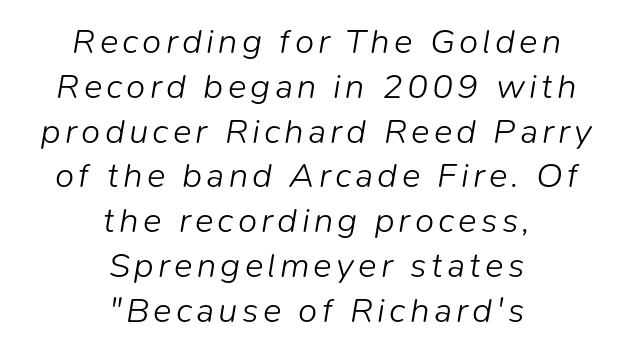
A centered setting, common on invitations and titles, is used for this passage. Here the designer chose a conventional face with non-uniform glyph widths. How would I describe the line gaps? Plain and ordinary. If you drew a line through each stem, it would be angled. These glyphs show unthickened strokes, regular width or finer. Has an underline been added? It has not.
